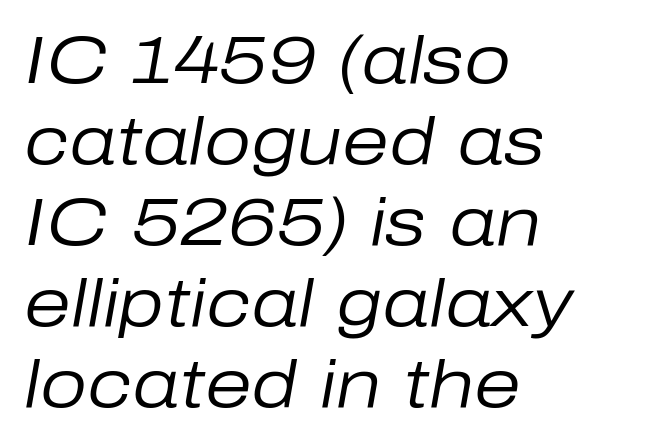
{"italic": "yes", "lean": "right", "slant_degrees": 10, "bold": "no", "weight": "regular", "width": "normal", "stroke_contrast": "low", "x_height": "medium", "monospaced": "no", "underline": "no", "align": "left", "line_spacing_ratio": 1.21, "letter_spacing": "normal", "letter_spacing_em": 0.0, "glyph_px": 67}
